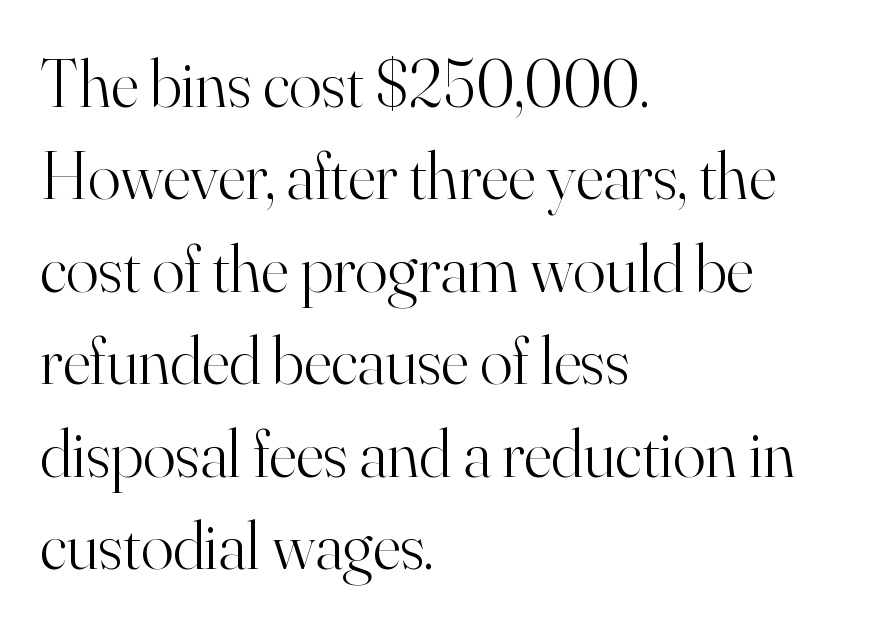
{"serif": "yes", "italic": "no", "bold": "no", "weight": "light", "width": "normal", "stroke_contrast": "high", "x_height": "small", "monospaced": "no", "underline": "no", "align": "left", "line_spacing": "normal", "line_spacing_ratio": 1.36, "letter_spacing": "normal", "letter_spacing_em": 0.0, "glyph_px": 68}
